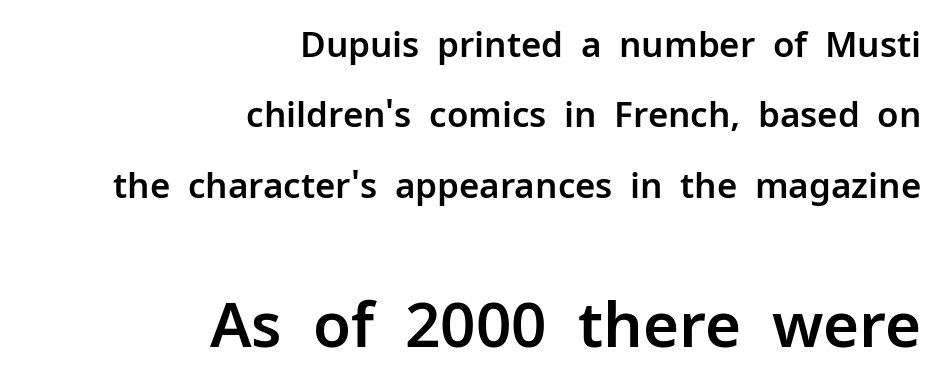
The image shows 62 px sans-serif type, upright; set right-aligned, loose line spacing (2.01x), normal letter spacing, not underlined; the second (bottom) block is 1.77x larger; low stroke contrast and a medium x-height.
